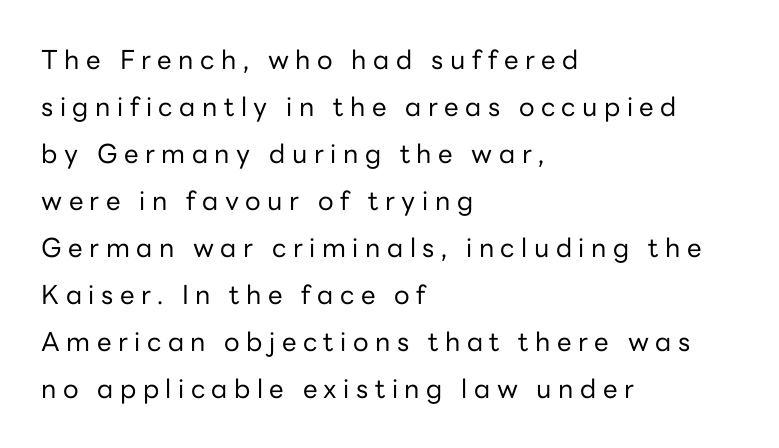
Q: Is the text bold? A: No.
Q: Is the text italic (slanted)? A: No, it is upright.
Q: Is the text underlined? A: No.
Q: How is the paragraph aligned? A: Left-aligned.
Q: Is the spacing between letters normal or unusually wide? A: Unusually wide.
